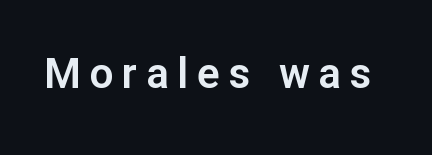
This is the regular roman posture of the typeface. Display-style spreading of the glyphs; the letterfit is very open. Quick note: underline off. Type style note: lacks serifs. Is this a fixed-width face? No — the glyphs have proportional, varying widths.
